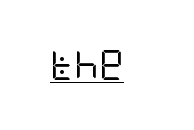
The image shows 30 px regular-weight, condensed sans-serif type, upright; set normal letter spacing, underlined; low stroke contrast and a large x-height.
